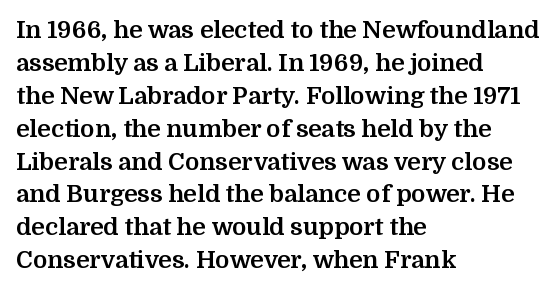
The image shows 24 px bold type, upright; set left-aligned, normal line spacing (1.37x), normal letter spacing, not underlined.
